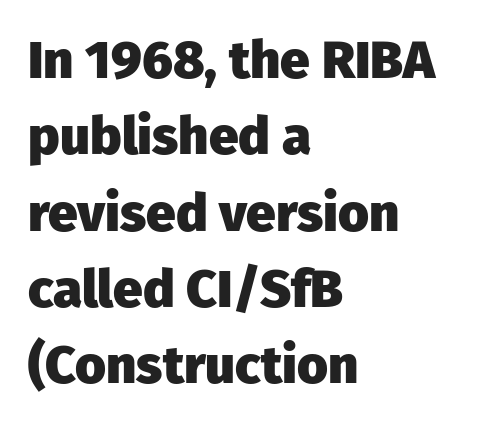
Normally led — the rows are evenly, conventionally spaced. These lines are composed in type without serifs. Default kerning and tracking; the words read as compact shapes. Descenders are the only things crossing below the line. You'd pick this weight for a headline — it's a proper bold. Leftover space on each line is placed entirely after the last word.
